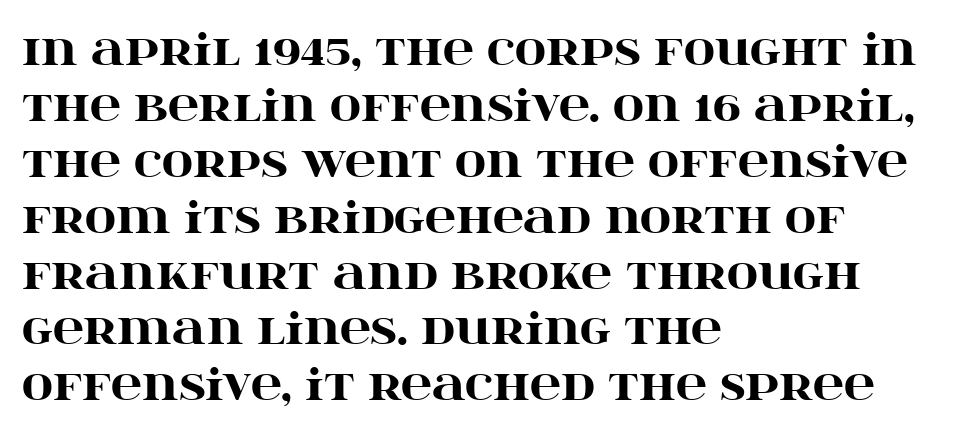
The image shows 43 px heavy, wide serif type, upright; set left-aligned, normal line spacing (1.3x), normal letter spacing, not underlined; high stroke contrast and a large x-height.
